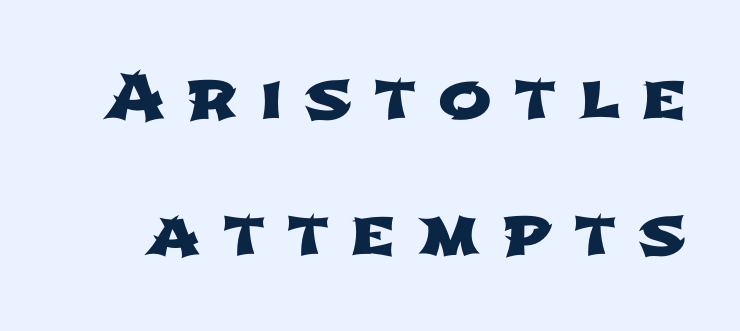
A typesetter would call this leading open, well beyond the default. The line texture is sparse and dotted thanks to wide tracking. The letters advance in unequal steps, a hallmark of proportional type. These lines are composed in type without serifs. Descenders hang freely into open space.
